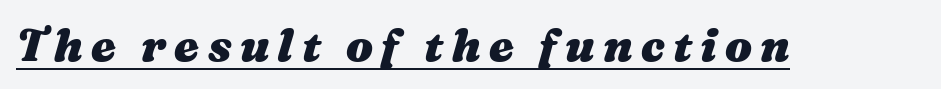
The image shows 45 px heavy, wide type, italic (leaning right); set underlined; medium stroke contrast and a medium x-height.
